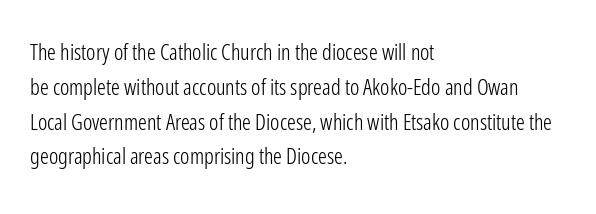
The image shows 22 px text type, upright; set left-aligned, normal line spacing (1.58x), normal letter spacing, not underlined.
